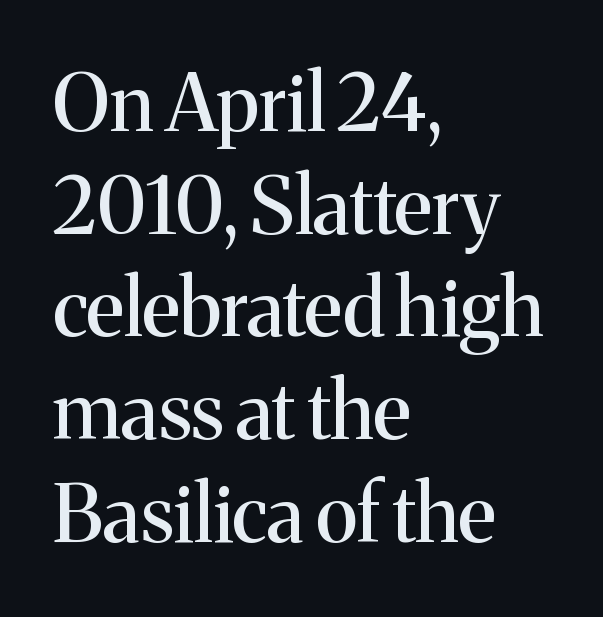
Q: Is the text italic (slanted)? A: No, it is upright.
Q: Is the typeface a serif or a sans-serif typeface? A: Serif.
Q: Is the text underlined? A: No.
Q: How is the paragraph aligned? A: Left-aligned.
Q: Is the spacing between letters normal or unusually wide? A: Normal.
Q: Is the spacing between lines tight, normal or loose? A: Normal.
Q: Width (condensed, normal, or wide)? A: Normal.
Q: Stroke contrast? A: Medium.
Q: x-height? A: Medium.
Q: Monospaced? A: No.
